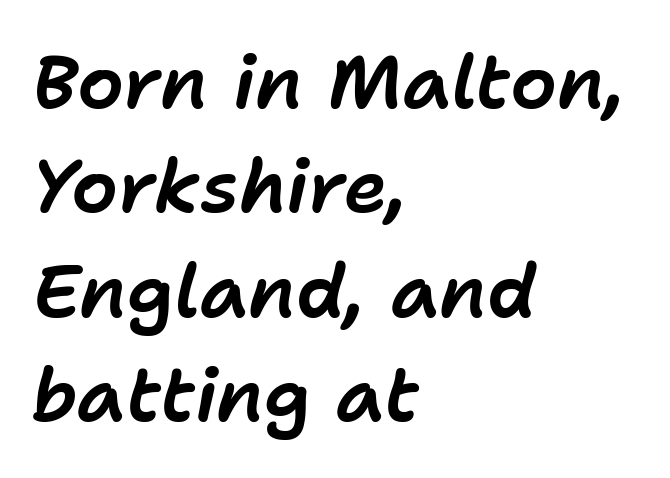
{"italic": "yes", "lean": "right", "slant_degrees": 11, "width": "normal", "stroke_contrast": "low", "x_height": "medium", "monospaced": "no", "underline": "no", "align": "left", "line_spacing": "normal", "line_spacing_ratio": 1.41, "letter_spacing": "normal", "letter_spacing_em": 0.0, "glyph_px": 74}
